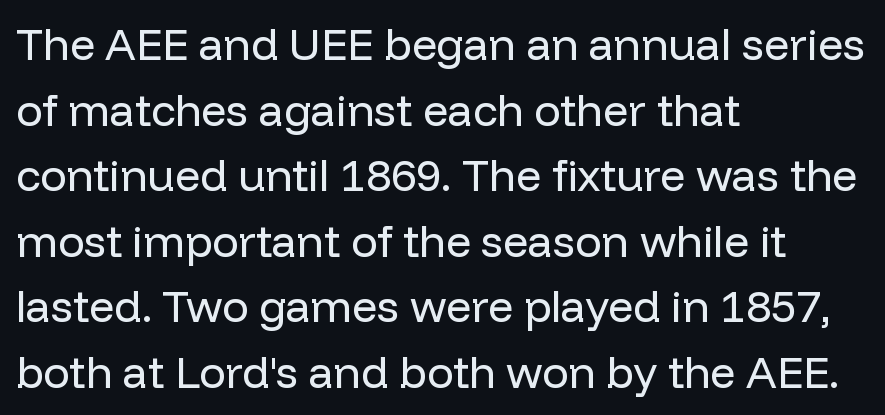
{"serif": "no", "italic": "no", "bold": "no", "weight": "regular", "width": "normal", "stroke_contrast": "low", "x_height": "medium", "monospaced": "no", "underline": "no", "align": "left", "line_spacing": "normal", "line_spacing_ratio": 1.49, "letter_spacing": "normal", "letter_spacing_em": 0.0, "glyph_px": 44}
